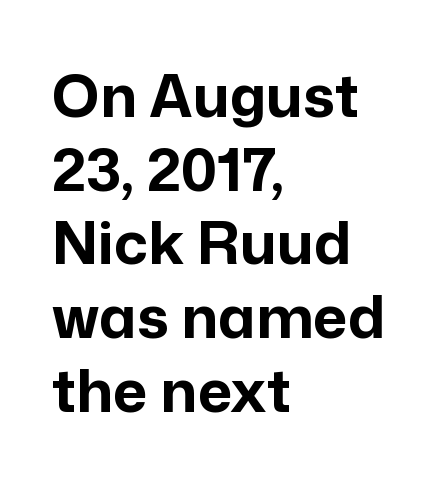
Q: Is the text bold? A: Yes.
Q: Is the text italic (slanted)? A: No, it is upright.
Q: Is the typeface a serif or a sans-serif typeface? A: Sans-serif.
Q: Is the text underlined? A: No.
Q: How is the paragraph aligned? A: Left-aligned.
Q: Is the spacing between letters normal or unusually wide? A: Normal.
Q: Is the spacing between lines tight, normal or loose? A: Normal.
Q: Width (condensed, normal, or wide)? A: Normal.
Q: Stroke contrast? A: Low.
Q: x-height? A: Medium.
Q: Monospaced? A: No.
